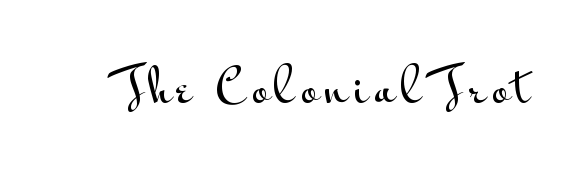
Varying glyph widths throughout — classic text-font behaviour. The glyphs are unaccompanied by any horizontal stroke below them. This is sans-serif lettering, the kind often seen on screens and signage.
